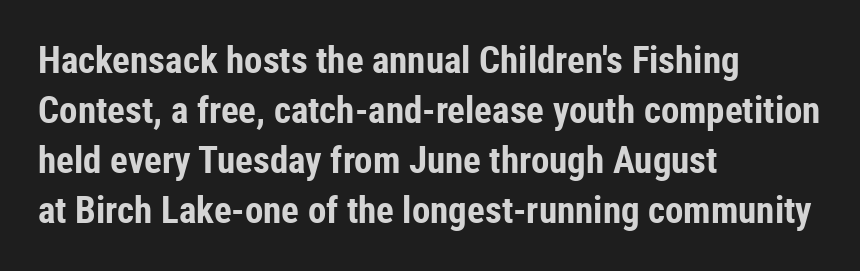
{"serif": "no", "italic": "no", "bold": "yes", "weight": "bold", "width": "condensed", "stroke_contrast": "low", "x_height": "medium", "monospaced": "no", "underline": "no", "align": "left", "line_spacing": "normal", "line_spacing_ratio": 1.35, "letter_spacing": "normal", "letter_spacing_em": 0.0, "glyph_px": 37}
